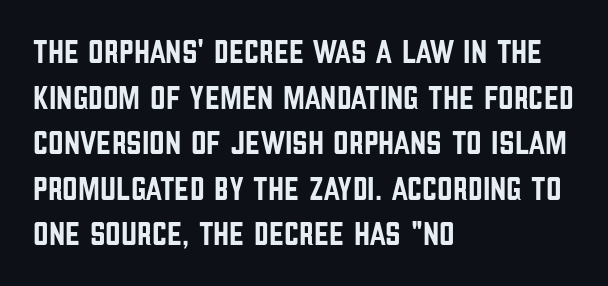
The image shows 34 px condensed sans-serif type, upright; set left-aligned, normal line spacing (1.34x), normal letter spacing, not underlined; low stroke contrast and a large x-height.
